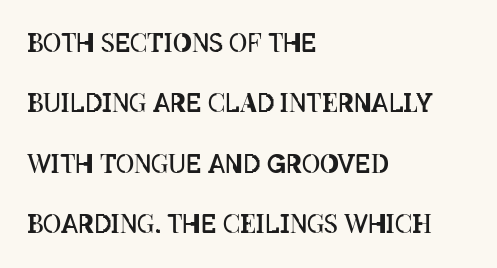
The image shows 25 px text type, upright; set left-aligned, loose line spacing (2.42x), normal letter spacing, not underlined.
